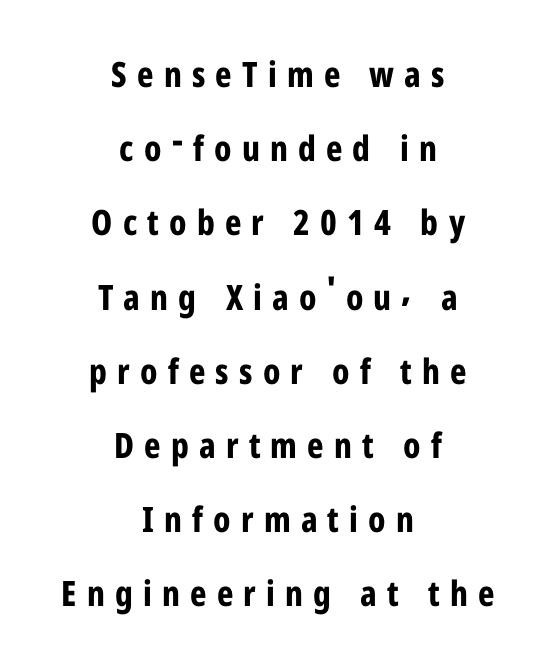
Q: Is the text bold? A: Yes.
Q: Is the text italic (slanted)? A: No, it is upright.
Q: Is the typeface a serif or a sans-serif typeface? A: Sans-serif.
Q: Is the text underlined? A: No.
Q: How is the paragraph aligned? A: Centered.
Q: Is the spacing between letters normal or unusually wide? A: Unusually wide.
Q: Is the spacing between lines tight, normal or loose? A: Loose.
Q: Width (condensed, normal, or wide)? A: Condensed.
Q: Stroke contrast? A: Low.
Q: x-height? A: Medium.
Q: Monospaced? A: No.
